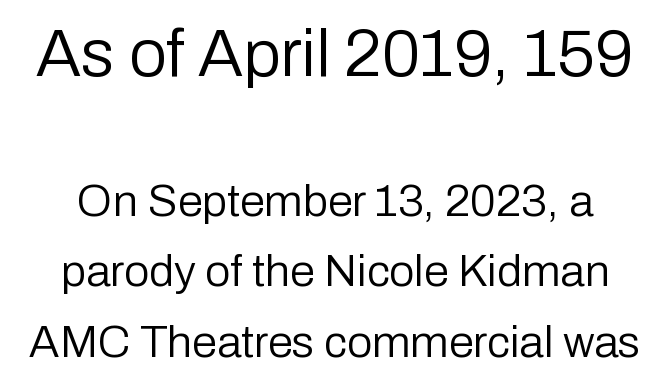
The image shows 67 px regular-weight sans-serif type, upright; set normal line spacing (1.57x), normal letter spacing, not underlined; the first (top) block is 1.49x larger; low stroke contrast and a medium x-height.
